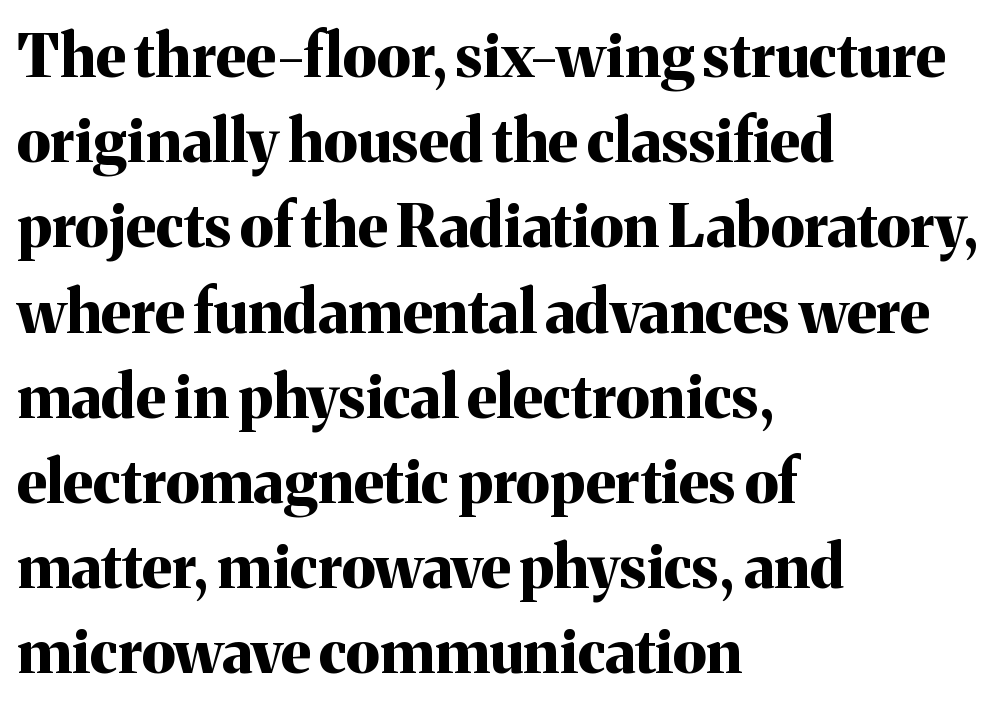
Q: Is the text bold? A: Yes.
Q: Is the text italic (slanted)? A: No, it is upright.
Q: Is the typeface a serif or a sans-serif typeface? A: Serif.
Q: Is the text underlined? A: No.
Q: How is the paragraph aligned? A: Left-aligned.
Q: Is the spacing between letters normal or unusually wide? A: Normal.
Q: Is the spacing between lines tight, normal or loose? A: Normal.
Q: Width (condensed, normal, or wide)? A: Normal.
Q: Stroke contrast? A: Medium.
Q: x-height? A: Medium.
Q: Monospaced? A: No.
